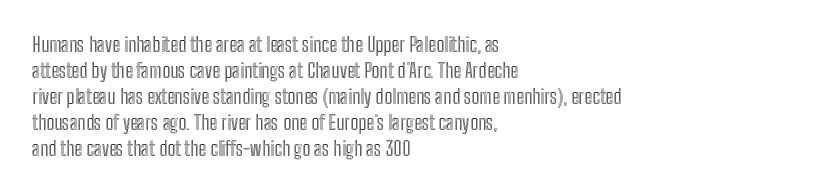
{"italic": "no", "underline": "no", "align": "left", "line_spacing": "normal", "line_spacing_ratio": 1.3, "letter_spacing": "normal", "letter_spacing_em": 0.0, "glyph_px": 20}
